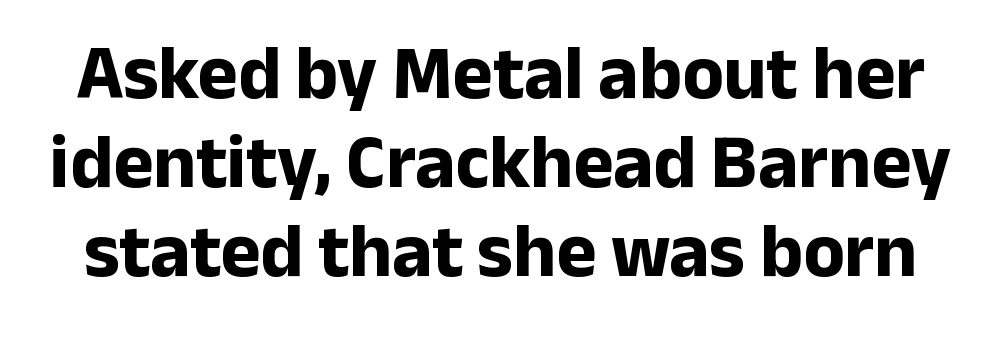
Q: Is the text bold? A: Yes.
Q: Is the text italic (slanted)? A: No, it is upright.
Q: Is the typeface a serif or a sans-serif typeface? A: Sans-serif.
Q: Is the text underlined? A: No.
Q: Is the spacing between letters normal or unusually wide? A: Normal.
Q: Width (condensed, normal, or wide)? A: Normal.
Q: Stroke contrast? A: Low.
Q: x-height? A: Medium.
Q: Monospaced? A: No.
